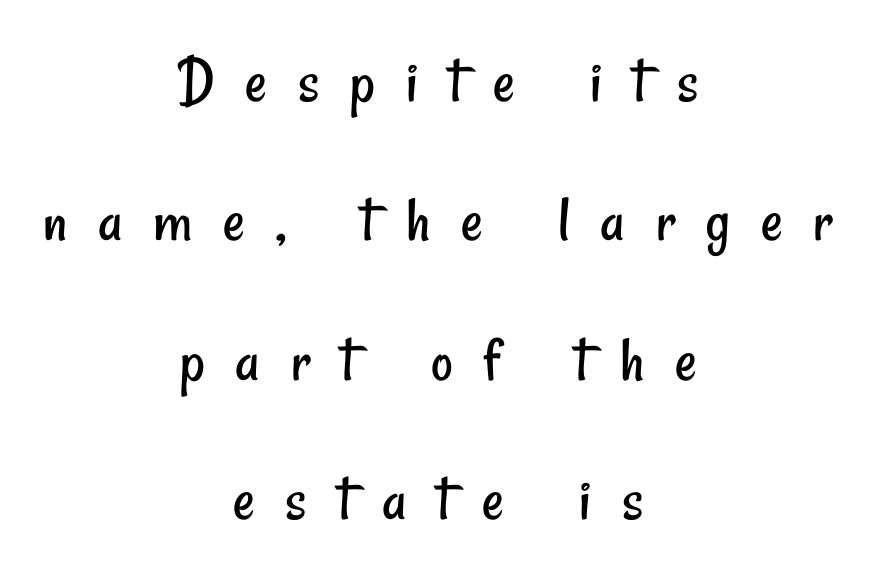
The lines in this sample share a center point and differ in where they start and stop. The foot of each line stays bare and open. On a weight scale, this lands at 450 or below. No feet cap the strokes, marking this as sans-serif type. The block of text is sparse from top to bottom, with ample space between rows.
